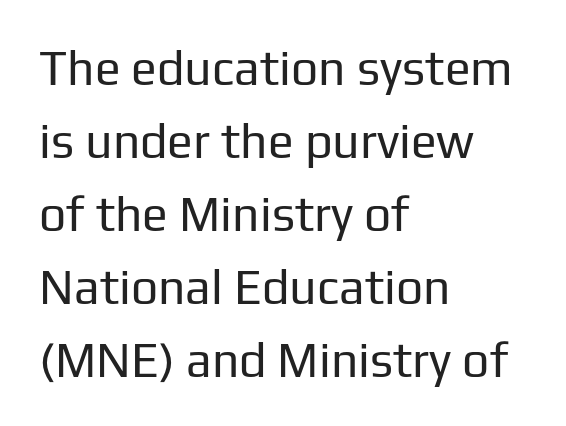
{"serif": "no", "italic": "no", "bold": "no", "weight": "regular", "width": "normal", "stroke_contrast": "low", "x_height": "medium", "monospaced": "no", "underline": "no", "align": "left", "line_spacing": "normal", "line_spacing_ratio": 1.52, "letter_spacing": "normal", "letter_spacing_em": 0.0, "glyph_px": 48}
